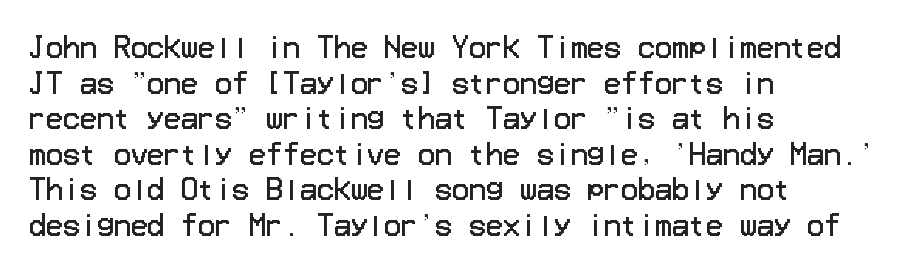
The image shows 28 px regular-weight sans-serif type, upright; set left-aligned, normal line spacing (1.27x), normal letter spacing, not underlined; low stroke contrast and a medium x-height.
